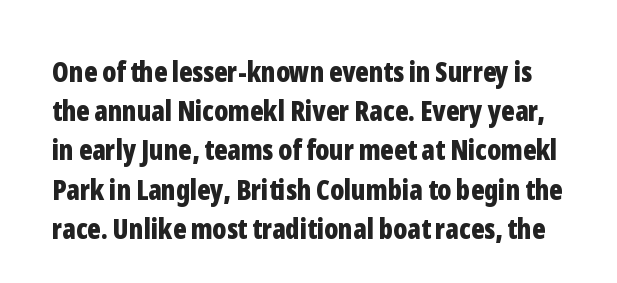
Nobody touched the tracking dial on this one. Only glyphs here, with clear space below each row. If you drew a line through each stem, it would be perfectly vertical. Baseline-to-baseline distance is the conventional proportion of letter height. Character widths vary here, with narrow letters taking less room than wide ones. Unlike a traditional serif, this face leaves its strokes unadorned.
